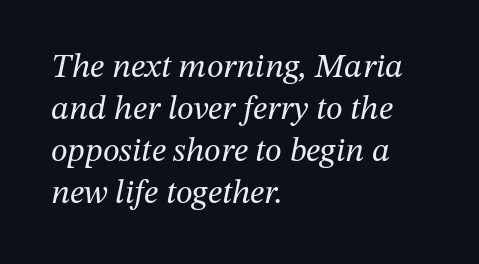
This reads as an unemphasized weight, regular at the heaviest. These lines stack with their left ends in a neat column. This rendering employs a face with finishing strokes, i.e., a serif. Do the characters align in a grid? No, the font is proportional. There is no visible air inserted between adjacent glyphs. The font's italic variant was chosen for this text.
